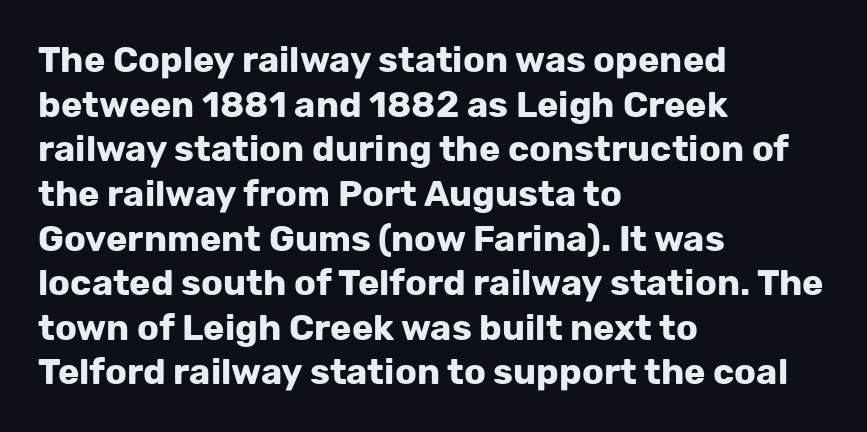
This sample uses plain, unmodified letter spacing. Horizontal alignment here is leftward, the default for most running prose. Varying glyph widths throughout — classic text-font behaviour. The gap between lines stays unmarked. Tall strokes in this sample are plumb rather than angled.
